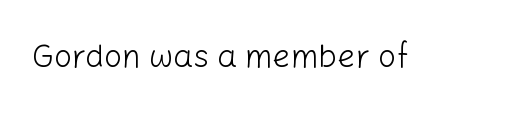
Q: Is the text bold? A: No.
Q: Is the text italic (slanted)? A: No, it is upright.
Q: Is the typeface a serif or a sans-serif typeface? A: Sans-serif.
Q: Is the text underlined? A: No.
Q: Is the spacing between letters normal or unusually wide? A: Normal.
Q: Width (condensed, normal, or wide)? A: Normal.
Q: Stroke contrast? A: Low.
Q: x-height? A: Medium.
Q: Monospaced? A: No.
